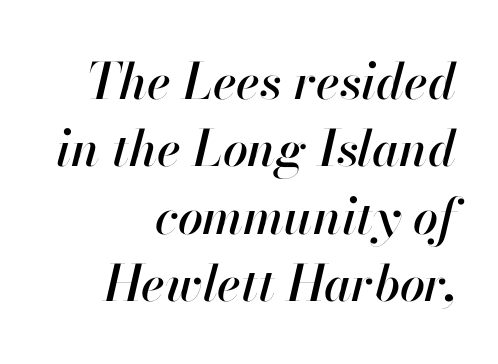
Q: Is the text italic (slanted)? A: Yes, it leans right by about 13 degrees.
Q: Is the text underlined? A: No.
Q: How is the paragraph aligned? A: Right-aligned.
Q: Is the spacing between letters normal or unusually wide? A: Normal.
Q: Is the spacing between lines tight, normal or loose? A: Normal.
Q: Width (condensed, normal, or wide)? A: Normal.
Q: Stroke contrast? A: High.
Q: x-height? A: Small.
Q: Monospaced? A: No.
